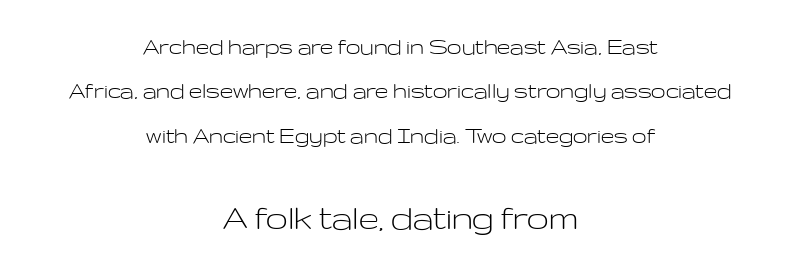
Weight: regular or lighter. Type without underlining. Type size steps up from the first block to the second. I'd call this a sans setting — the letters go barefoot.
